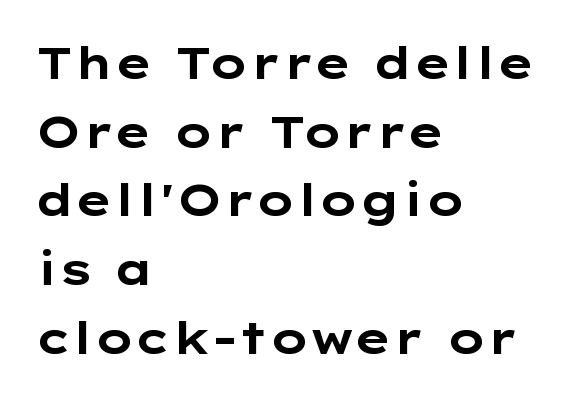
The image shows 44 px bold, wide sans-serif type, upright; set left-aligned, normal line spacing (1.56x), normal letter spacing, not underlined; low stroke contrast and a medium x-height.
